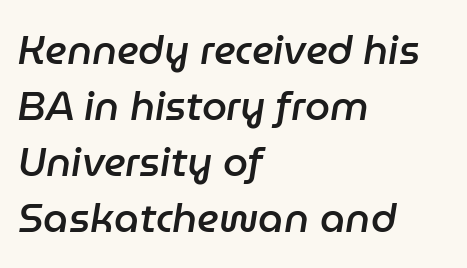
Each word holds together tightly as a unit, with standard inter-letter gaps. Alignment: flush left. Each glyph is drawn with semibold strokes, heavier than normal yet not fully bold. Italic: yes, the glyphs are oblique. Clear beneath every line of the passage.
